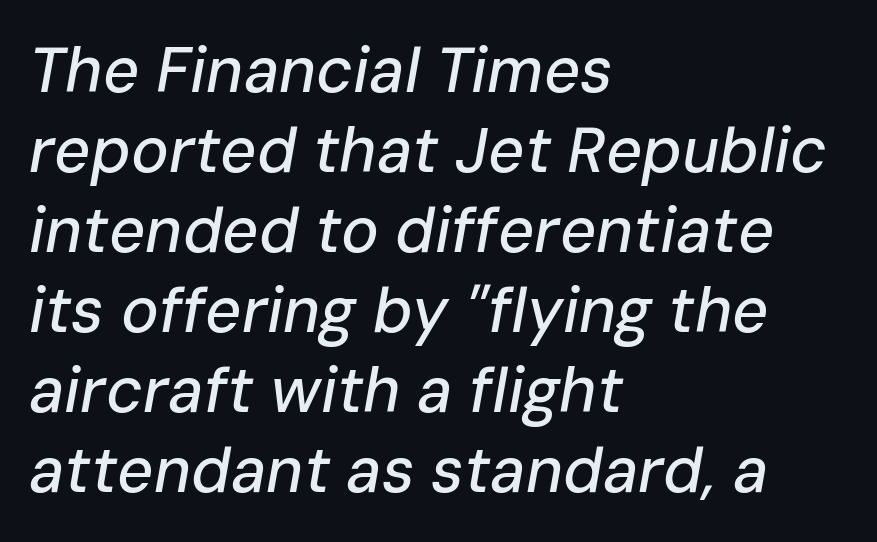
Q: Is the text italic (slanted)? A: Yes, it leans right by about 10 degrees.
Q: Is the text underlined? A: No.
Q: How is the paragraph aligned? A: Left-aligned.
Q: Is the spacing between letters normal or unusually wide? A: Normal.
Q: Is the spacing between lines tight, normal or loose? A: Normal.
Q: Width (condensed, normal, or wide)? A: Normal.
Q: Stroke contrast? A: Low.
Q: x-height? A: Medium.
Q: Monospaced? A: No.
